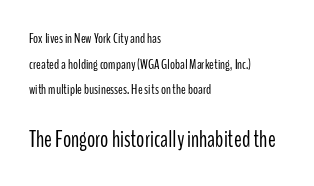
{"italic": "no", "bold": "no", "underline": "no", "align": "left", "line_spacing_ratio": 1.83, "letter_spacing": "normal", "letter_spacing_em": 0.0, "larger_block": "second", "size_ratio": 1.64, "glyph_px": 23}
